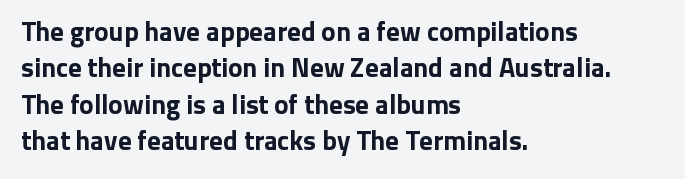
The image shows 27 px bold type, upright; set left-aligned, normal line spacing (1.35x), normal letter spacing, not underlined.
